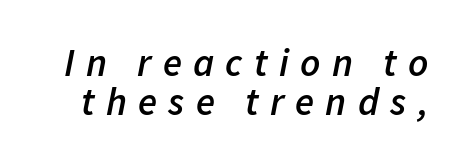
{"italic": "yes", "lean": "right", "slant_degrees": 11, "bold": "semi", "weight": "semibold", "width": "normal", "stroke_contrast": "low", "x_height": "medium", "monospaced": "no", "underline": "no", "line_spacing": "tight", "line_spacing_ratio": 1.01, "letter_spacing": "wide", "letter_spacing_em": 0.29, "glyph_px": 39}
